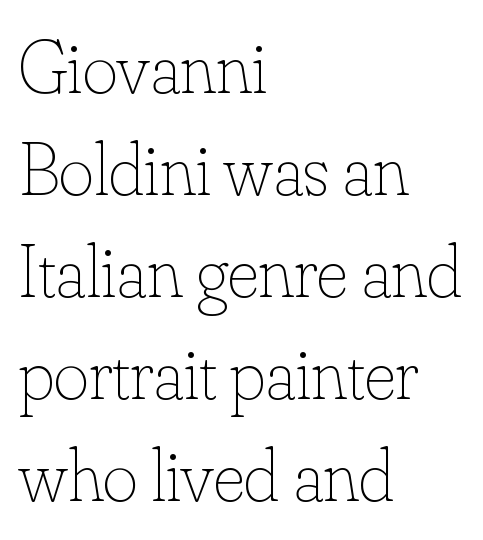
Q: Is the text bold? A: No.
Q: Is the text italic (slanted)? A: No, it is upright.
Q: Is the text underlined? A: No.
Q: How is the paragraph aligned? A: Left-aligned.
Q: Is the spacing between letters normal or unusually wide? A: Normal.
Q: Is the spacing between lines tight, normal or loose? A: Normal.
Q: Width (condensed, normal, or wide)? A: Normal.
Q: Stroke contrast? A: Low.
Q: x-height? A: Small.
Q: Monospaced? A: No.
